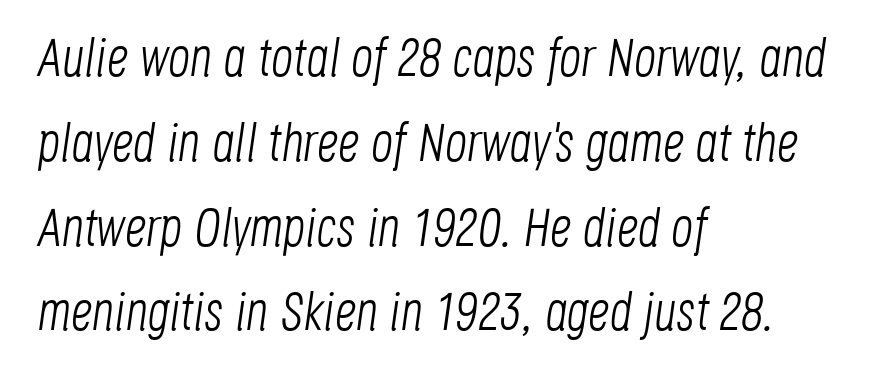
The gaps between neighbouring characters are ordinary and unremarkable. Students, observe: this is what conventionally led text looks like. Observe the lean: these are italic letterforms. This rendering uses left alignment, leaving the right contour irregular. This is not heavy type; no bold has been used.
